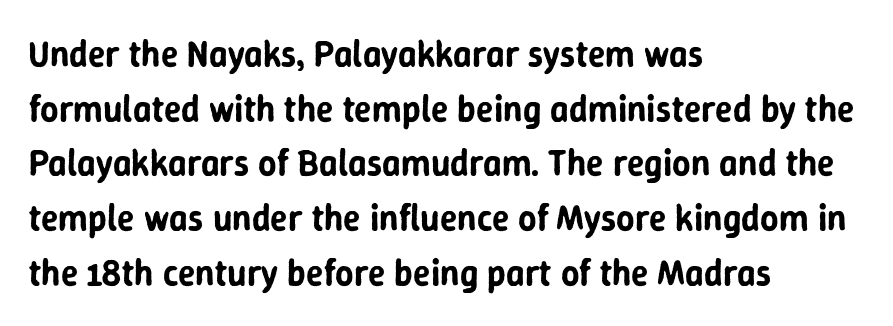
Q: Is the text italic (slanted)? A: No, it is upright.
Q: Is the typeface a serif or a sans-serif typeface? A: Sans-serif.
Q: Is the text underlined? A: No.
Q: How is the paragraph aligned? A: Left-aligned.
Q: Is the spacing between letters normal or unusually wide? A: Normal.
Q: Is the spacing between lines tight, normal or loose? A: Normal.
Q: Width (condensed, normal, or wide)? A: Normal.
Q: Stroke contrast? A: Low.
Q: x-height? A: Medium.
Q: Monospaced? A: No.
